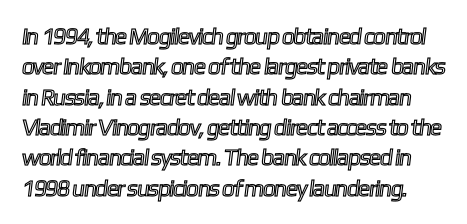
The gaps between neighbouring characters are ordinary and unremarkable. Underlining? Definitely not there. Whoever set this chose a conventional vertical rhythm.
